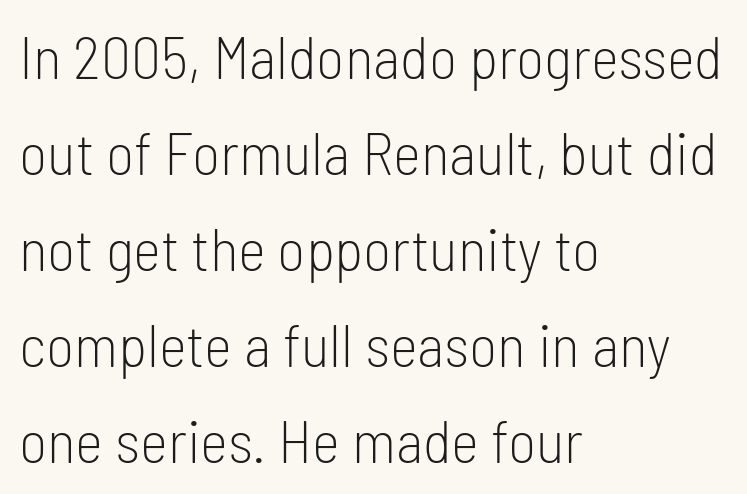
The image shows 60 px light, condensed sans-serif type, upright; set left-aligned, normal line spacing (1.6x), normal letter spacing, not underlined; low stroke contrast and a medium x-height.
